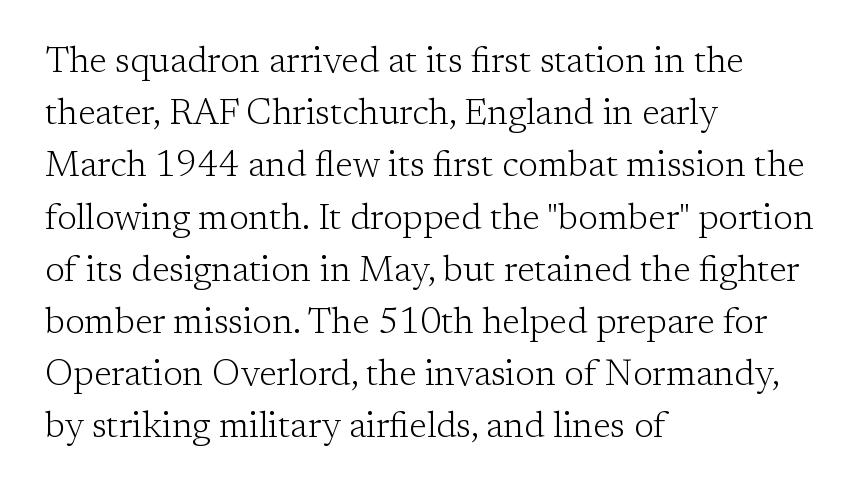
The letters stand upright; this is a roman face. Is the stroke heavy? The answer is a plain regular-or-lighter. Compared with a centered layout, this one pins lines to the left instead. Regarding serifs, this sample has them. Regarding leading, the lines here are spaced in the standard way. A bare baseline throughout the passage.
